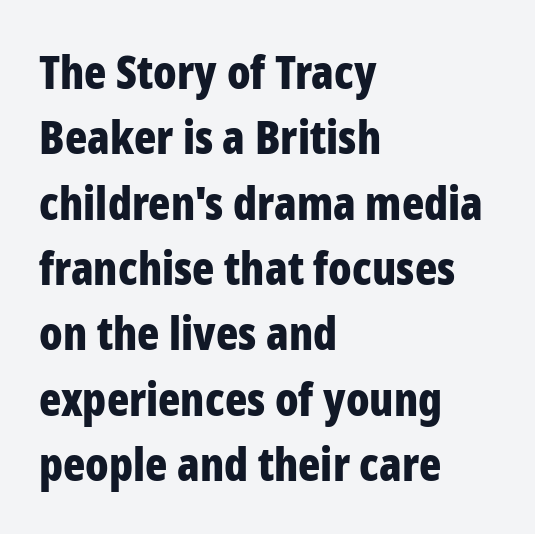
Q: Is the text bold? A: Yes.
Q: Is the text italic (slanted)? A: No, it is upright.
Q: Is the typeface a serif or a sans-serif typeface? A: Sans-serif.
Q: Is the text underlined? A: No.
Q: How is the paragraph aligned? A: Left-aligned.
Q: Is the spacing between letters normal or unusually wide? A: Normal.
Q: Is the spacing between lines tight, normal or loose? A: Normal.
Q: Width (condensed, normal, or wide)? A: Condensed.
Q: Stroke contrast? A: Low.
Q: x-height? A: Medium.
Q: Monospaced? A: No.
